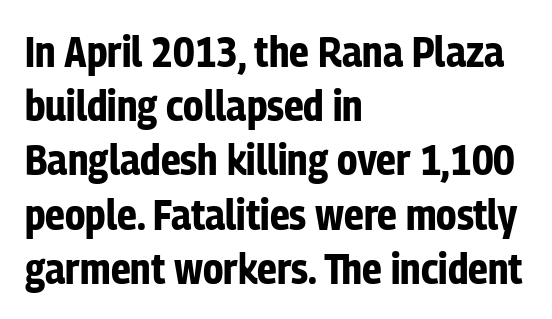
The image shows 43 px bold, condensed sans-serif type, upright; set left-aligned, normal line spacing (1.26x), normal letter spacing, not underlined; low stroke contrast and a medium x-height.
